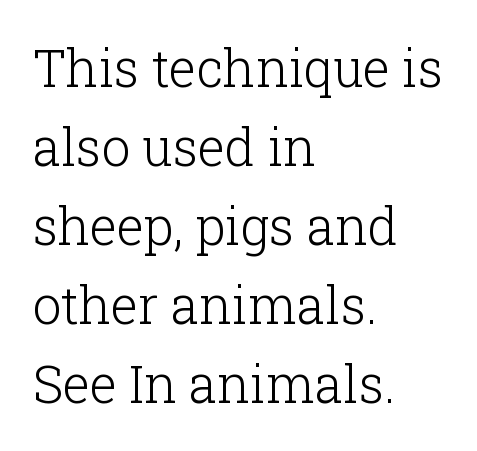
Q: Is the text bold? A: No.
Q: Is the text italic (slanted)? A: No, it is upright.
Q: Is the typeface a serif or a sans-serif typeface? A: Serif.
Q: Is the text underlined? A: No.
Q: How is the paragraph aligned? A: Left-aligned.
Q: Is the spacing between letters normal or unusually wide? A: Normal.
Q: Is the spacing between lines tight, normal or loose? A: Normal.
Q: Width (condensed, normal, or wide)? A: Normal.
Q: Stroke contrast? A: Low.
Q: x-height? A: Medium.
Q: Monospaced? A: No.
